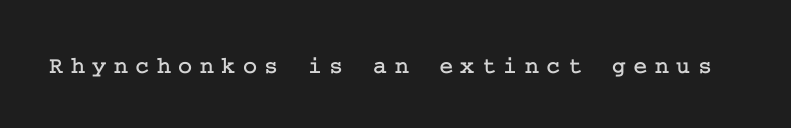
Vertical strokes here are truly vertical. The line texture is sparse and dotted thanks to wide tracking. Descenders hang freely into open space.
